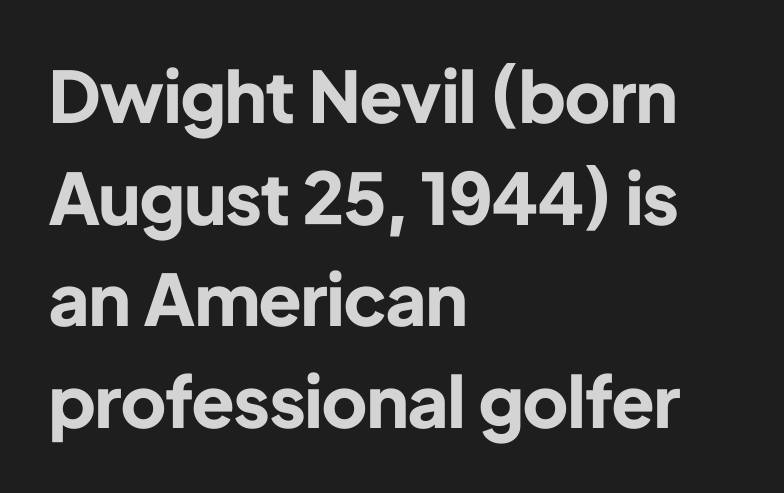
This sample is left-justified, so line endings fall wherever the words run out. This sample has the flowing, uneven cadence of proportional lettering. A bare baseline throughout the passage. The characters display no serif detailing; their extremities are plain.
